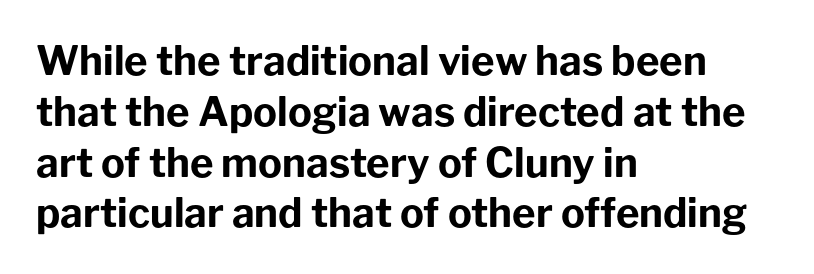
The image shows 40 px bold sans-serif type, upright; set left-aligned, normal line spacing (1.27x), normal letter spacing, not underlined; low stroke contrast and a medium x-height.
